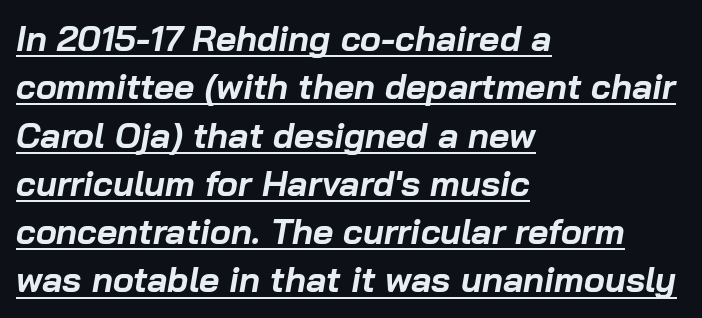
Q: Is the text bold? A: Yes.
Q: Is the text italic (slanted)? A: Yes, it leans right by about 10 degrees.
Q: Is the text underlined? A: Yes.
Q: How is the paragraph aligned? A: Left-aligned.
Q: Is the spacing between letters normal or unusually wide? A: Normal.
Q: Is the spacing between lines tight, normal or loose? A: Normal.
Q: Width (condensed, normal, or wide)? A: Normal.
Q: Stroke contrast? A: Low.
Q: x-height? A: Medium.
Q: Monospaced? A: No.
